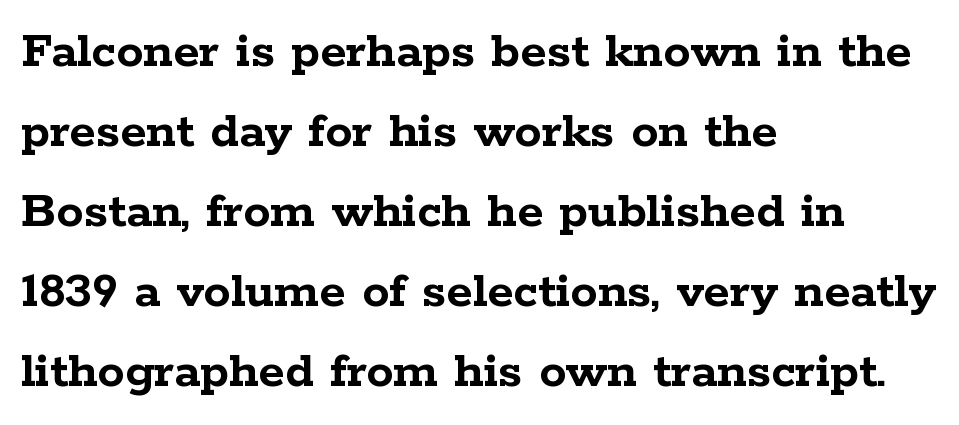
Q: Is the text bold? A: Yes.
Q: Is the text italic (slanted)? A: No, it is upright.
Q: Is the typeface a serif or a sans-serif typeface? A: Serif.
Q: Is the text underlined? A: No.
Q: How is the paragraph aligned? A: Left-aligned.
Q: Is the spacing between letters normal or unusually wide? A: Normal.
Q: Is the spacing between lines tight, normal or loose? A: Normal.
Q: Width (condensed, normal, or wide)? A: Wide.
Q: Stroke contrast? A: Low.
Q: x-height? A: Medium.
Q: Monospaced? A: No.
